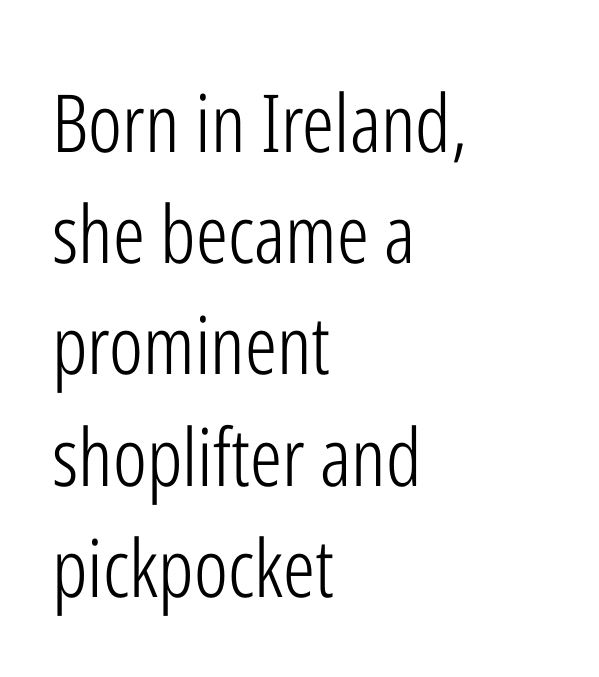
A quiet, ordinary-to-light weight characterises the typeface. The vertical gap from one line to the next is medium. The gaps between neighbouring characters are ordinary and unremarkable. Alignment: flush left. No italicization has been applied; the sample stays upright.
